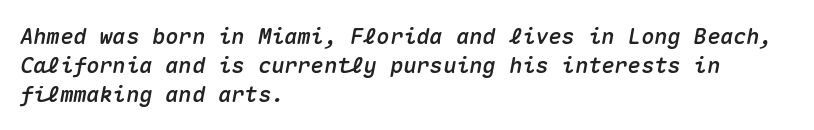
{"italic": "yes", "lean": "right", "slant_degrees": 10, "underline": "no", "align": "left", "line_spacing": "normal", "line_spacing_ratio": 1.31, "letter_spacing": "normal", "letter_spacing_em": 0.0, "glyph_px": 22}
